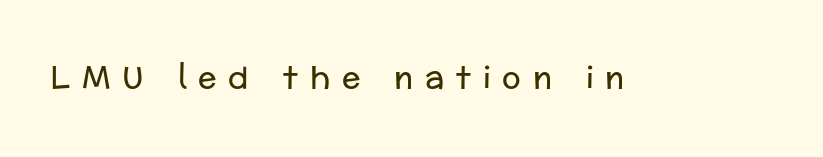
{"serif": "no", "italic": "no", "bold": "no", "weight": "regular", "width": "normal", "stroke_contrast": "low", "x_height": "medium", "monospaced": "no", "underline": "no", "letter_spacing": "wide", "letter_spacing_em": 0.38, "glyph_px": 31}
